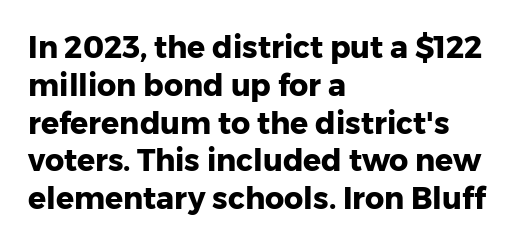
{"serif": "no", "italic": "no", "bold": "yes", "weight": "heavy", "width": "normal", "stroke_contrast": "low", "x_height": "medium", "monospaced": "no", "underline": "no", "align": "left", "line_spacing": "normal", "line_spacing_ratio": 1.26, "letter_spacing": "normal", "letter_spacing_em": 0.0, "glyph_px": 30}
